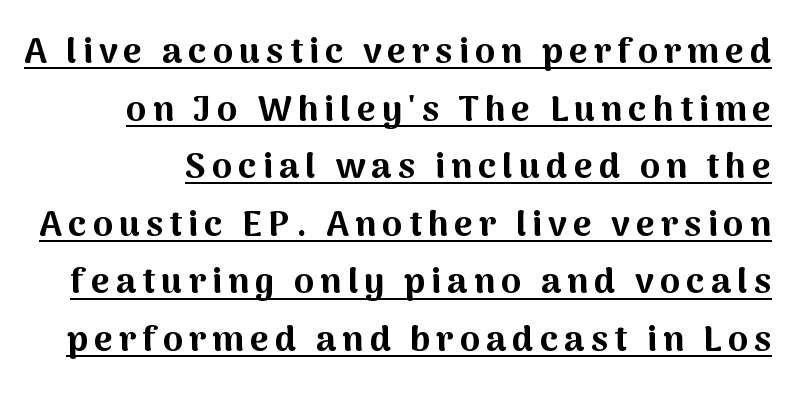
Does the leading feel generous? No, just average. The font is running at its bold setting. Characters remain perfectly vertical along every line. The passage shown is underscored from start to finish. This sample has the flowing, uneven cadence of proportional lettering. The characters display no serif detailing; their extremities are plain.
